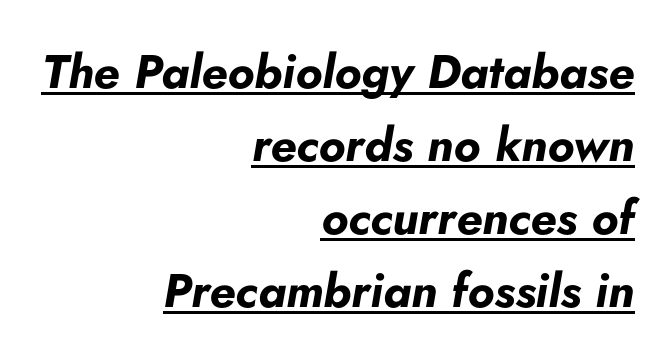
Q: Is the text bold? A: Yes.
Q: Is the text italic (slanted)? A: Yes, it leans right by about 5 degrees.
Q: Is the text underlined? A: Yes.
Q: How is the paragraph aligned? A: Right-aligned.
Q: Is the spacing between letters normal or unusually wide? A: Normal.
Q: Is the spacing between lines tight, normal or loose? A: Normal.
Q: Width (condensed, normal, or wide)? A: Normal.
Q: Stroke contrast? A: Low.
Q: x-height? A: Small.
Q: Monospaced? A: No.
